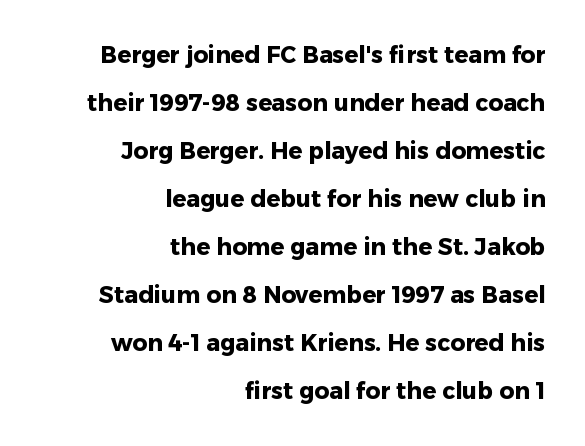
Posture: straight, roman, zero tilt. As a designer I'd log this as weight 700, bold. No extra tracking has been applied to these lines. Leftover space on each line is placed entirely before the opening word. The line-height multiplier appears high, well above default.
